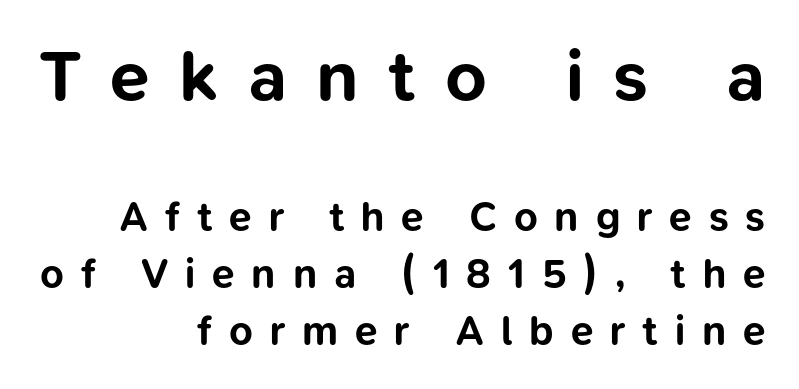
Q: Is the text bold? A: Yes.
Q: Is the text italic (slanted)? A: No, it is upright.
Q: Is the typeface a serif or a sans-serif typeface? A: Sans-serif.
Q: Is the text underlined? A: No.
Q: How is the paragraph aligned? A: Right-aligned.
Q: Is the spacing between letters normal or unusually wide? A: Unusually wide.
Q: Is the spacing between lines tight, normal or loose? A: Normal.
Q: Which block of text is set in a larger size, the first (top) or the second (bottom)? A: The first (top) one.
Q: Width (condensed, normal, or wide)? A: Normal.
Q: Stroke contrast? A: Low.
Q: x-height? A: Medium.
Q: Monospaced? A: No.
